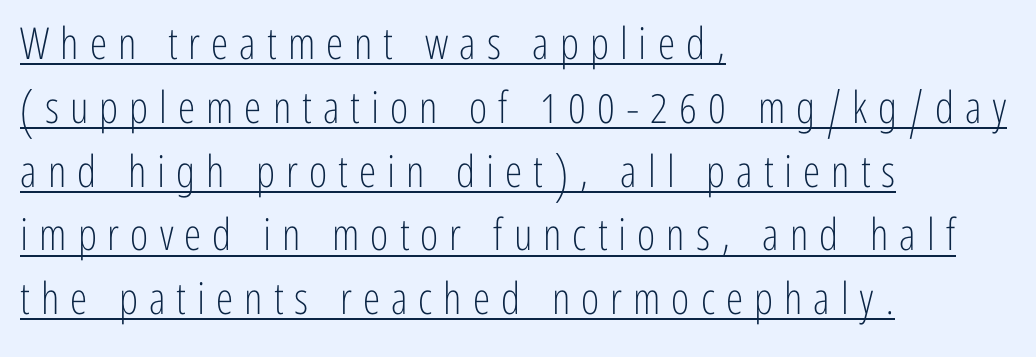
{"serif": "no", "italic": "no", "bold": "no", "weight": "light", "width": "condensed", "stroke_contrast": "low", "x_height": "medium", "monospaced": "no", "underline": "yes", "align": "left", "line_spacing": "normal", "line_spacing_ratio": 1.45, "letter_spacing": "wide", "letter_spacing_em": 0.25, "glyph_px": 44}
